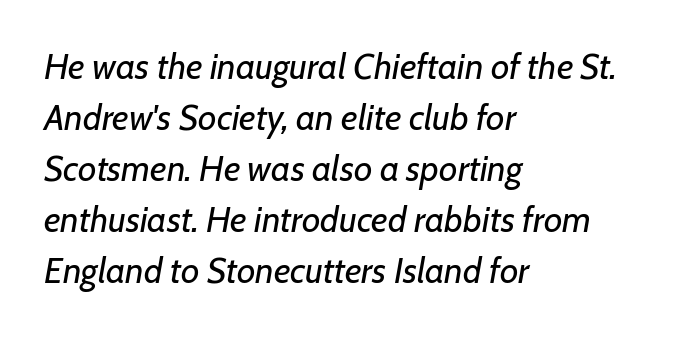
Q: Is the text bold? A: No.
Q: Is the text italic (slanted)? A: Yes, it leans right by about 7 degrees.
Q: Is the text underlined? A: No.
Q: How is the paragraph aligned? A: Left-aligned.
Q: Is the spacing between letters normal or unusually wide? A: Normal.
Q: Is the spacing between lines tight, normal or loose? A: Normal.
Q: Width (condensed, normal, or wide)? A: Normal.
Q: Stroke contrast? A: Low.
Q: x-height? A: Medium.
Q: Monospaced? A: No.
